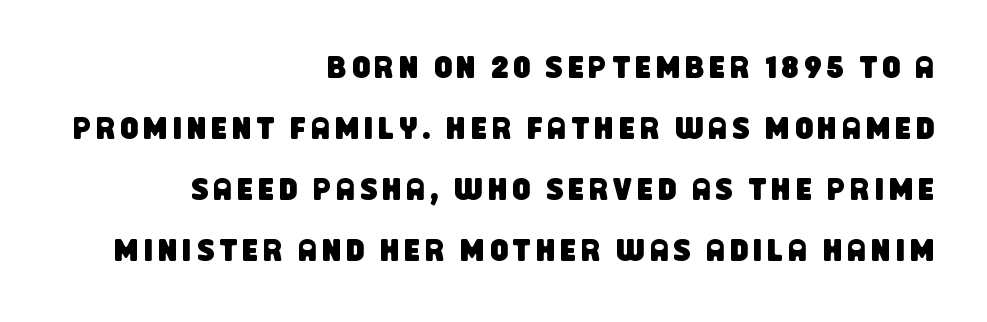
The line-height multiplier appears high, well above default. In terms of letterform style, serifs are entirely absent. Spacing verdict: proportional, widths tailored to each character. The gap between lines stays unmarked. In CSS terms this would be text-align: right.
